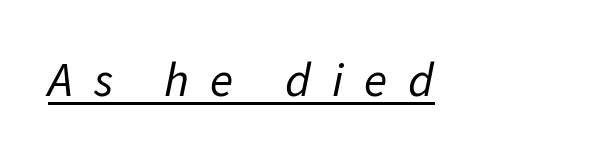
The image shows 48 px regular-weight type, italic (leaning right); set unusually wide letter spacing (+0.44 em), underlined; low stroke contrast and a medium x-height.
